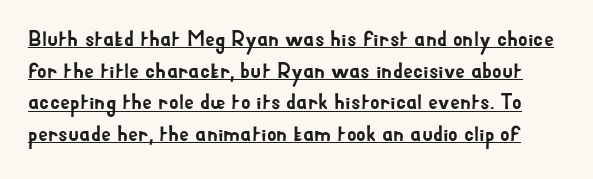
Q: Is the text italic (slanted)? A: No, it is upright.
Q: Is the text underlined? A: Yes.
Q: Is the spacing between letters normal or unusually wide? A: Normal.
Q: Is the spacing between lines tight, normal or loose? A: Normal.
